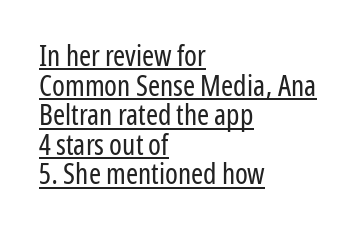
Q: Is the text bold? A: No.
Q: Is the text italic (slanted)? A: No, it is upright.
Q: Is the typeface a serif or a sans-serif typeface? A: Sans-serif.
Q: Is the text underlined? A: Yes.
Q: How is the paragraph aligned? A: Left-aligned.
Q: Is the spacing between letters normal or unusually wide? A: Normal.
Q: Is the spacing between lines tight, normal or loose? A: Tight.
Q: Width (condensed, normal, or wide)? A: Condensed.
Q: Stroke contrast? A: Low.
Q: x-height? A: Medium.
Q: Monospaced? A: No.
